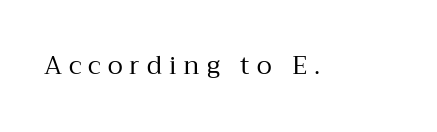
Descender tails drop into unmarked territory. Characters remain perfectly vertical along every line. Weight: not bold — regular or lighter. The rendering inserts visible extra space after every character.
